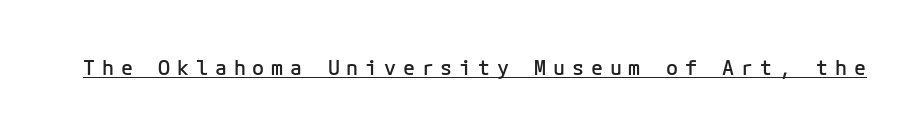
{"italic": "no", "bold": "semi", "underline": "yes", "letter_spacing": "wide", "letter_spacing_em": 0.34, "glyph_px": 20}
